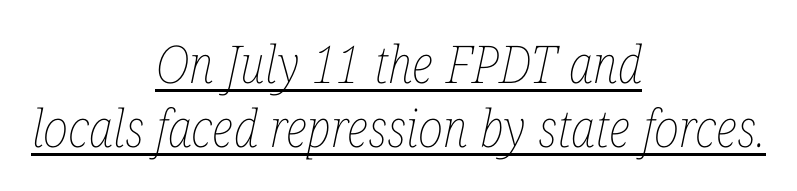
The image shows 52 px thin, condensed type, italic (leaning right); set centered, line spacing 1.24x, normal letter spacing, underlined; low stroke contrast and a medium x-height.
